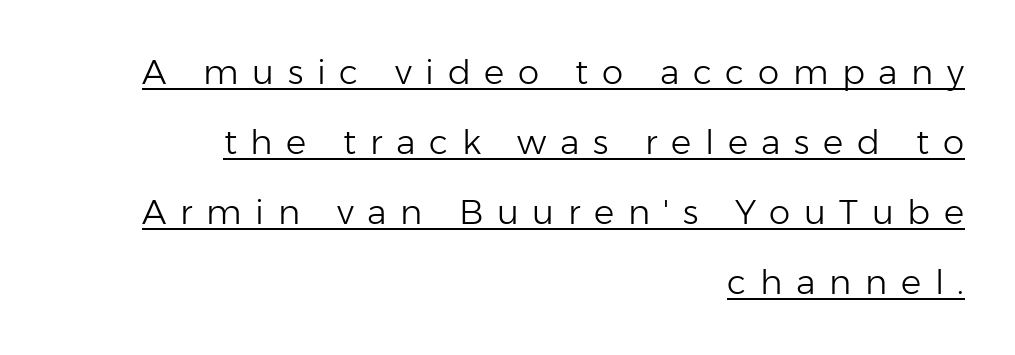
Compared with undecorated copy, this sample adds a rule below the words. A sans-serif font was chosen for this passage. Every row of glyphs terminates at an identical x-position on the right. The letterforms stand isolated, each surrounded by extra space. The space between consecutive lines is lavish.
